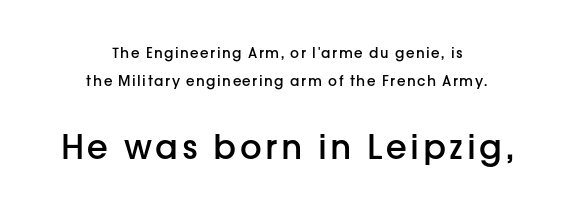
Q: Is the text bold? A: Semi-bold.
Q: Is the text italic (slanted)? A: No, it is upright.
Q: Is the typeface a serif or a sans-serif typeface? A: Sans-serif.
Q: Is the text underlined? A: No.
Q: How is the paragraph aligned? A: Centered.
Q: Is the spacing between lines tight, normal or loose? A: Loose.
Q: Which block of text is set in a larger size, the first (top) or the second (bottom)? A: The second (bottom) one.
Q: Width (condensed, normal, or wide)? A: Normal.
Q: Stroke contrast? A: Low.
Q: x-height? A: Medium.
Q: Monospaced? A: No.
